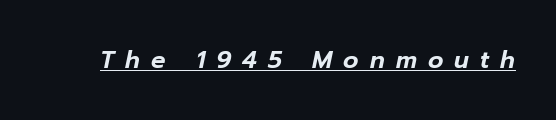
Does extra space separate the letters? Yes, quite a lot of it. The glyphs look as if they've been sheared to an angle. This sample carries an underscore along the baseline area.
